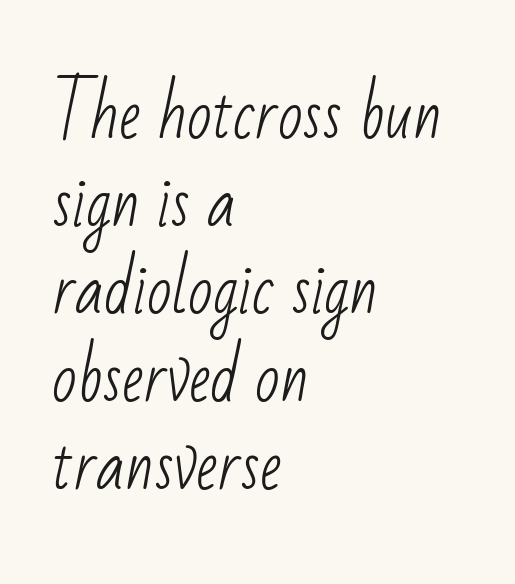
{"serif": "no", "bold": "no", "weight": "light", "width": "condensed", "stroke_contrast": "low", "x_height": "small", "monospaced": "no", "underline": "no", "align": "left", "line_spacing": "normal", "line_spacing_ratio": 1.35, "letter_spacing": "normal", "letter_spacing_em": 0.0, "glyph_px": 65}
